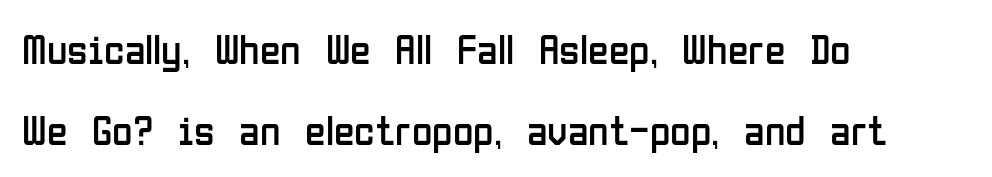
Q: Is the text bold? A: No.
Q: Is the text italic (slanted)? A: No, it is upright.
Q: Is the typeface a serif or a sans-serif typeface? A: Sans-serif.
Q: Is the text underlined? A: No.
Q: How is the paragraph aligned? A: Left-aligned.
Q: Is the spacing between letters normal or unusually wide? A: Normal.
Q: Is the spacing between lines tight, normal or loose? A: Loose.
Q: Width (condensed, normal, or wide)? A: Condensed.
Q: Stroke contrast? A: Low.
Q: x-height? A: Medium.
Q: Monospaced? A: No.
